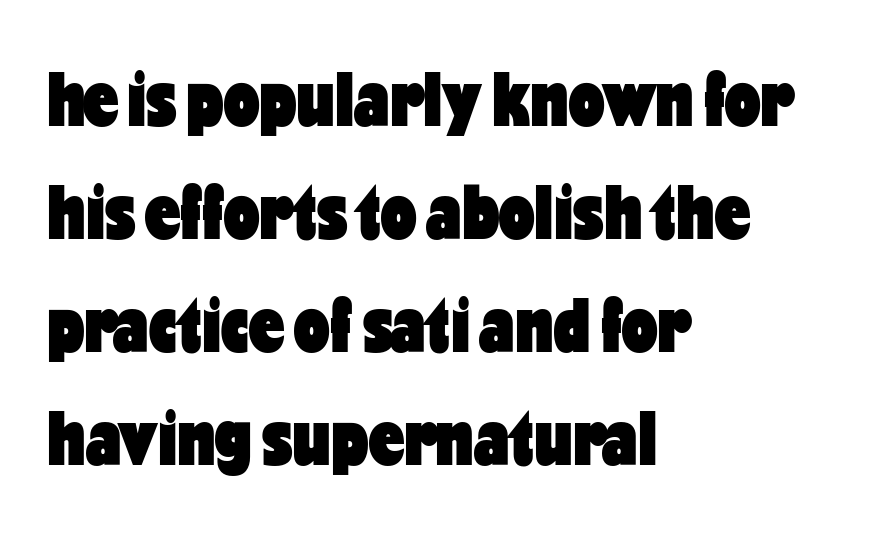
A full-strength bold gives these letters their thick strokes. There is no visible air inserted between adjacent glyphs. Alignment: flush left. Does the lettering tilt? It doesn't — this is upright. Note the varied advance widths — an 'i' is clearly narrower than an 'm'.
